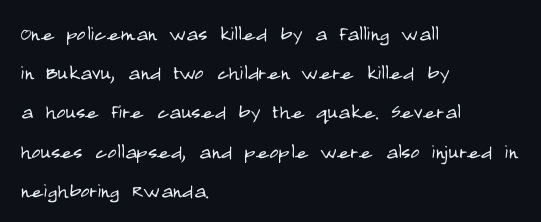
The image shows 25 px text type, upright; set left-aligned, normal line spacing (1.57x), normal letter spacing, not underlined.
